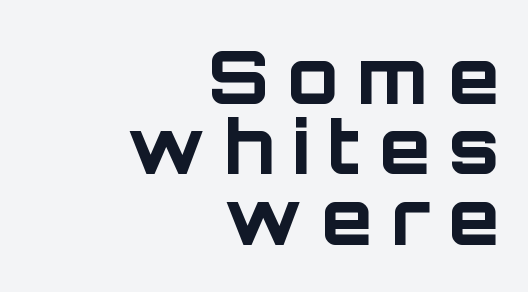
{"serif": "no", "italic": "no", "bold": "yes", "weight": "bold", "width": "normal", "stroke_contrast": "low", "x_height": "large", "monospaced": "no", "underline": "no", "align": "right", "line_spacing": "tight", "line_spacing_ratio": 0.95, "letter_spacing": "wide", "letter_spacing_em": 0.25, "glyph_px": 74}
